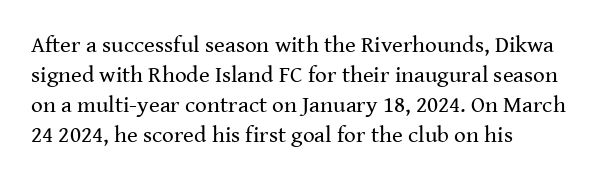
The image shows 23 px text type, upright; set left-aligned, normal line spacing (1.31x), normal letter spacing, not underlined.
